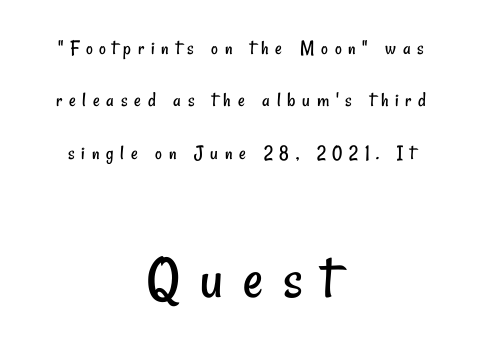
Letters have the restrained weight of plain body copy at most. Typesetter's note — lower block bumped up in size, upper block left smaller. Glyph-to-glyph distance is far greater than everyday printed text. The compositor balanced each line on the midline.
